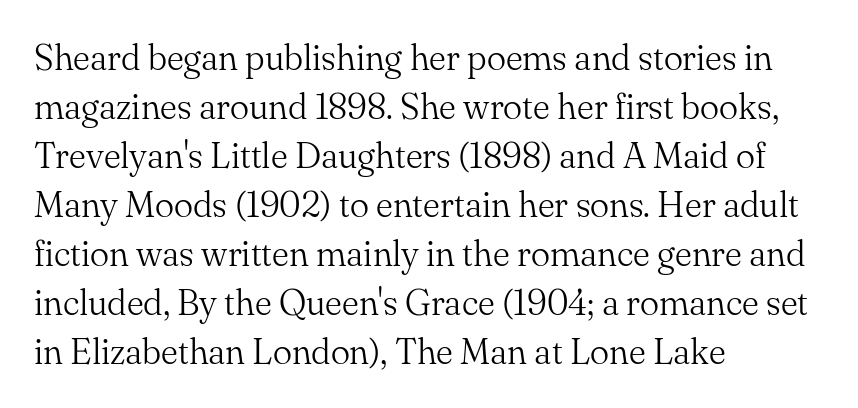
Character widths vary here, with narrow letters taking less room than wide ones. This sample is left-justified, so line endings fall wherever the words run out. What stands out about the letter spacing? Nothing — it is the standard amount. Each letter's strokes conclude with small projecting serifs.
